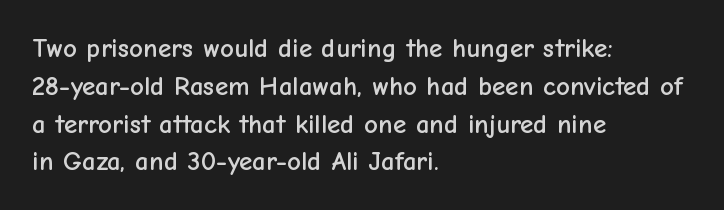
{"italic": "no", "underline": "no", "align": "left", "line_spacing": "normal", "line_spacing_ratio": 1.4, "letter_spacing": "normal", "letter_spacing_em": 0.0, "glyph_px": 27}
